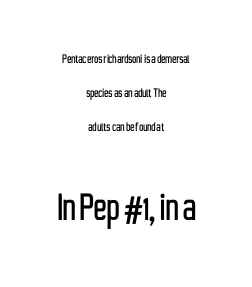
Here the designer chose a conventional face with non-uniform glyph widths. The rag falls on both sides of this text block equally. If you drew a line through each stem, it would be perfectly vertical. Rows of type keep a wide berth in the vertical direction. Small over large — that's the arrangement of the two blocks here. The rendering shows plain stroke endings on the letterforms — a sans-serif design.
